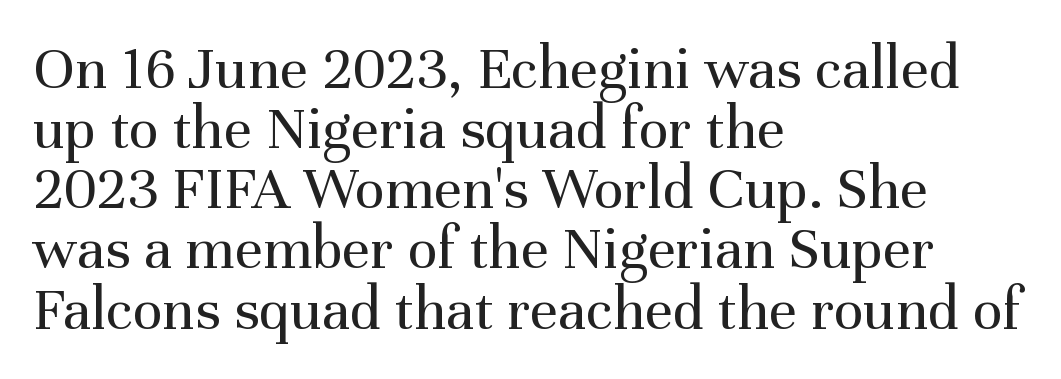
The image shows 62 px regular-weight serif type, upright; set left-aligned, tight line spacing (0.97x), normal letter spacing, not underlined; medium stroke contrast and a medium x-height.
